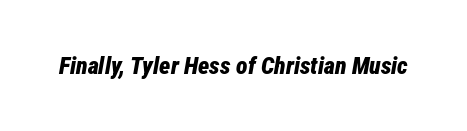
{"italic": "yes", "lean": "right", "slant_degrees": 12, "bold": "yes", "underline": "no", "letter_spacing": "normal", "letter_spacing_em": 0.0, "glyph_px": 24}
